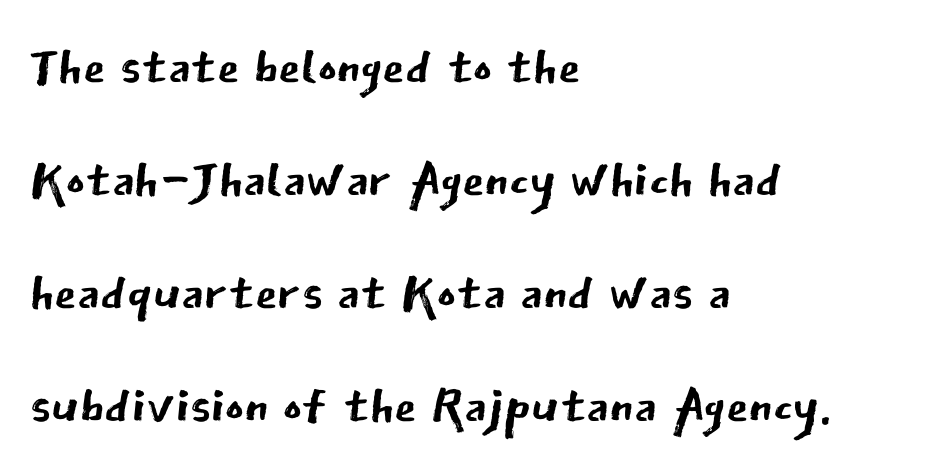
The image shows 72 px regular-weight sans-serif type, upright; set left-aligned, normal line spacing (1.57x), normal letter spacing, not underlined; low stroke contrast and a medium x-height.
